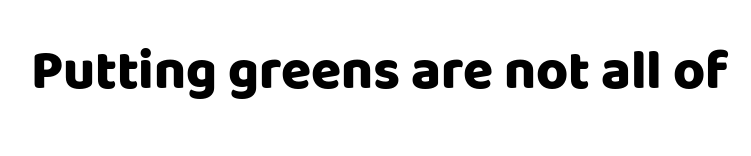
{"serif": "no", "italic": "no", "bold": "yes", "weight": "heavy", "width": "normal", "stroke_contrast": "low", "x_height": "large", "monospaced": "no", "underline": "no", "letter_spacing": "normal", "letter_spacing_em": 0.0, "glyph_px": 55}
